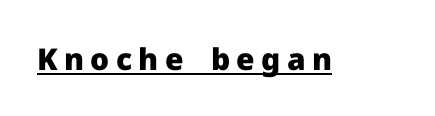
The font's upright variant was chosen for this text. Looks like someone drew a line under every word here. The rendering uses natural spacing where letterforms have individual widths. The typesetting leans heavy: a genuine bold. Substantial extra tracking has been applied to these lines.
